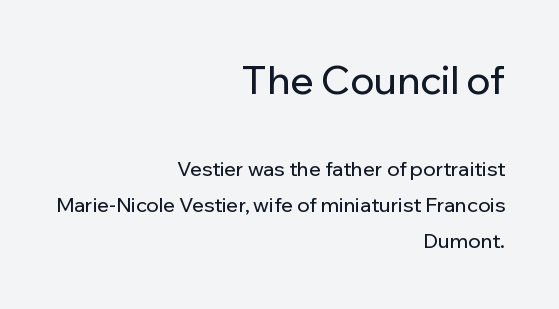
Q: Is the text italic (slanted)? A: No, it is upright.
Q: Is the typeface a serif or a sans-serif typeface? A: Sans-serif.
Q: Is the text underlined? A: No.
Q: How is the paragraph aligned? A: Right-aligned.
Q: Is the spacing between letters normal or unusually wide? A: Normal.
Q: Which block of text is set in a larger size, the first (top) or the second (bottom)? A: The first (top) one.
Q: Width (condensed, normal, or wide)? A: Normal.
Q: Stroke contrast? A: Low.
Q: x-height? A: Medium.
Q: Monospaced? A: No.
